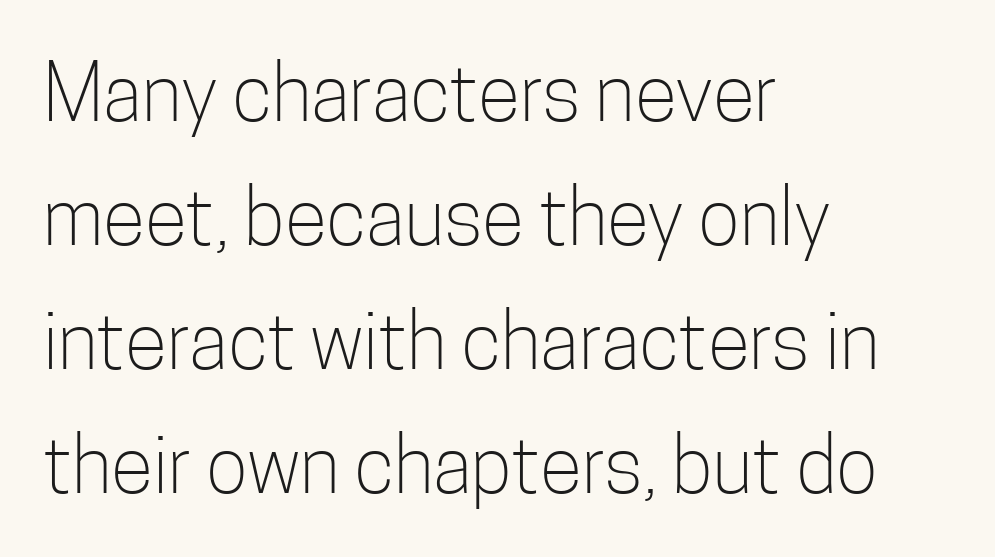
Q: Is the text bold? A: No.
Q: Is the text italic (slanted)? A: No, it is upright.
Q: Is the typeface a serif or a sans-serif typeface? A: Sans-serif.
Q: Is the text underlined? A: No.
Q: How is the paragraph aligned? A: Left-aligned.
Q: Is the spacing between letters normal or unusually wide? A: Normal.
Q: Is the spacing between lines tight, normal or loose? A: Normal.
Q: Width (condensed, normal, or wide)? A: Condensed.
Q: Stroke contrast? A: Low.
Q: x-height? A: Medium.
Q: Monospaced? A: No.
